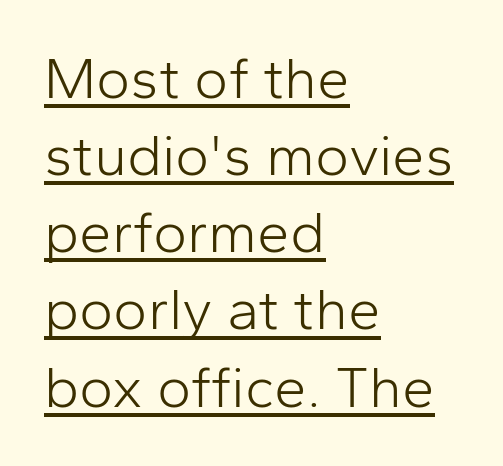
{"serif": "no", "italic": "no", "bold": "no", "weight": "light", "width": "normal", "stroke_contrast": "low", "x_height": "medium", "monospaced": "no", "underline": "yes", "align": "left", "line_spacing": "normal", "line_spacing_ratio": 1.33, "letter_spacing": "normal", "letter_spacing_em": 0.0, "glyph_px": 58}
